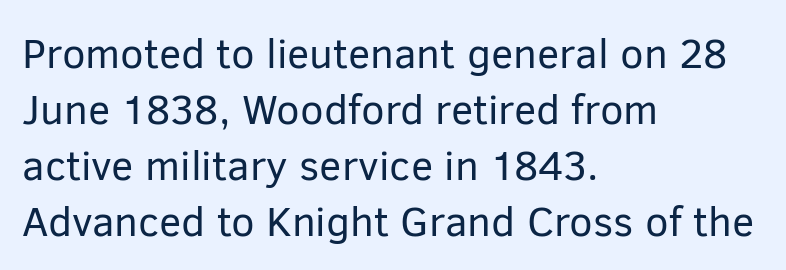
Regarding serifs, this sample does without them. You could not count columns in this text — the font is proportionally spaced. Ordinary non-slanted type is in use. The characters are drawn with everyday or finer stroke widths.
